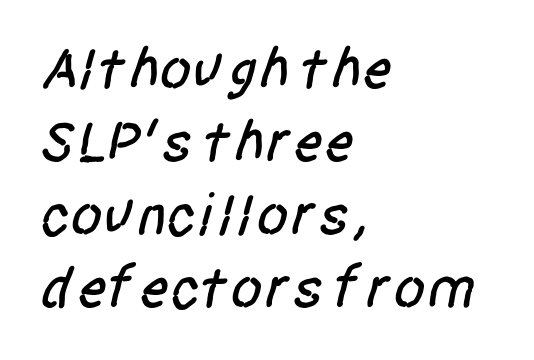
Serifs: no, the terminals of the letterforms are clean. Proportional: the letters do not fall into vertical columns. Honestly, the letter spacing is just normal — you wouldn't notice it. Honestly, there is no underline to notice here at all. Leftover space on each line is placed entirely after the last word.
